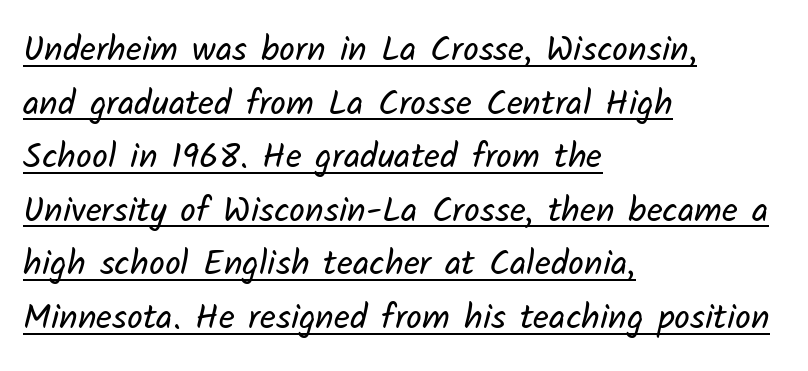
Q: Is the text bold? A: No.
Q: Is the typeface a serif or a sans-serif typeface? A: Sans-serif.
Q: Is the text underlined? A: Yes.
Q: How is the paragraph aligned? A: Left-aligned.
Q: Is the spacing between letters normal or unusually wide? A: Normal.
Q: Is the spacing between lines tight, normal or loose? A: Normal.
Q: Width (condensed, normal, or wide)? A: Normal.
Q: Stroke contrast? A: Low.
Q: x-height? A: Medium.
Q: Monospaced? A: No.
